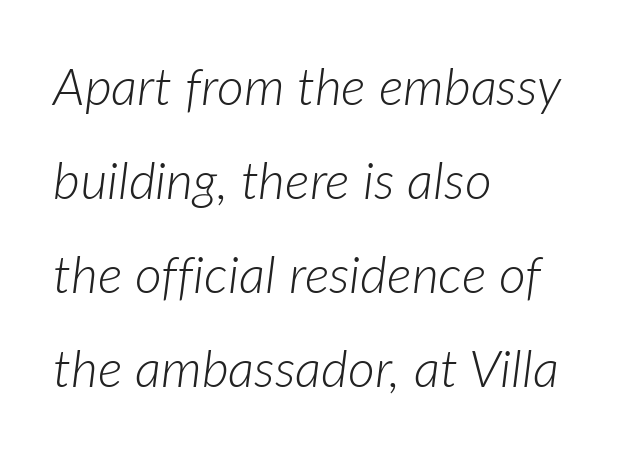
The image shows 52 px light type, italic (leaning right); set left-aligned, line spacing 1.81x, normal letter spacing, not underlined; low stroke contrast and a medium x-height.
